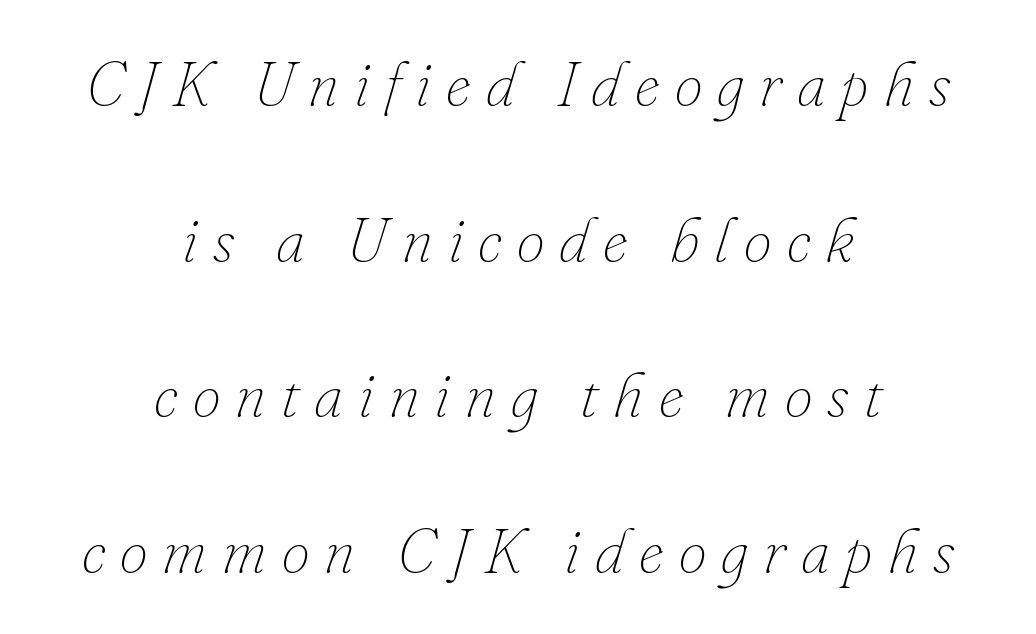
{"italic": "yes", "lean": "right", "slant_degrees": 16, "bold": "no", "weight": "thin", "width": "normal", "stroke_contrast": "low", "x_height": "small", "monospaced": "no", "underline": "no", "align": "center", "line_spacing": "loose", "line_spacing_ratio": 2.47, "letter_spacing": "wide", "letter_spacing_em": 0.24, "glyph_px": 63}
